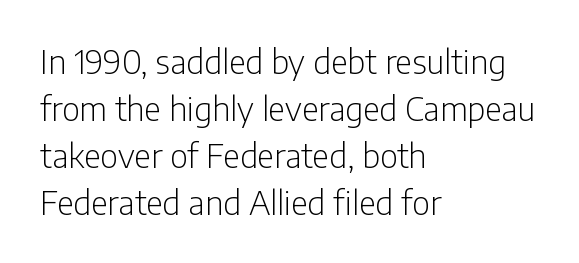
The image shows 33 px light, condensed sans-serif type, upright; set left-aligned, normal line spacing (1.42x), normal letter spacing, not underlined; low stroke contrast and a medium x-height.
